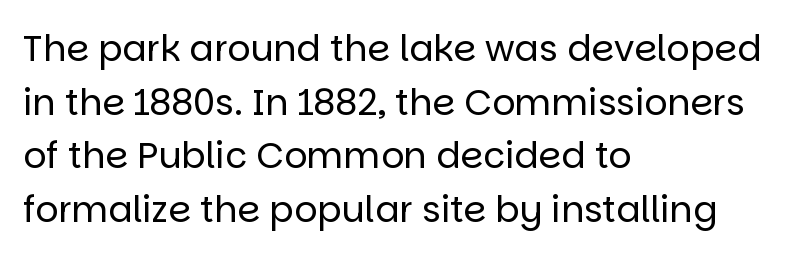
{"serif": "no", "italic": "no", "bold": "no", "weight": "regular", "width": "normal", "stroke_contrast": "low", "x_height": "large", "monospaced": "no", "underline": "no", "align": "left", "line_spacing": "normal", "line_spacing_ratio": 1.49, "letter_spacing": "normal", "letter_spacing_em": 0.0, "glyph_px": 36}
